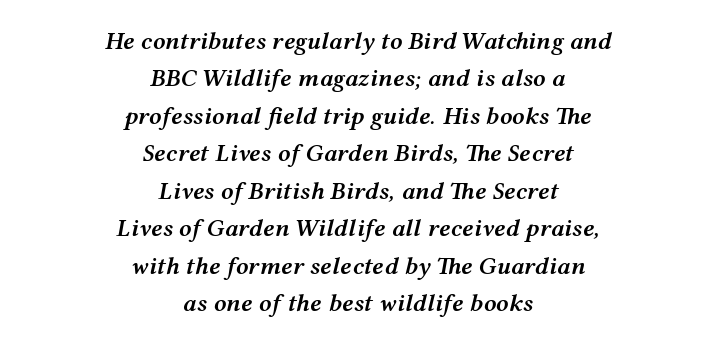
The image shows 25 px text type, italic (leaning right); set centered, normal line spacing (1.5x), normal letter spacing, not underlined.
